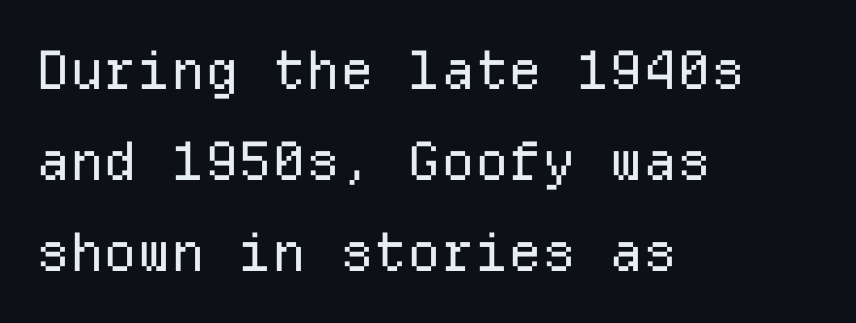
Inter-character spacing is left at the font's built-in metrics. The font family rendered here belongs to the sans-serif group. The axis of the letterforms is exactly vertical. Horizontally, the lines are justified to the leading edge only. The zone under the glyphs is completely vacant. Weight class: somewhere from thin through regular.
